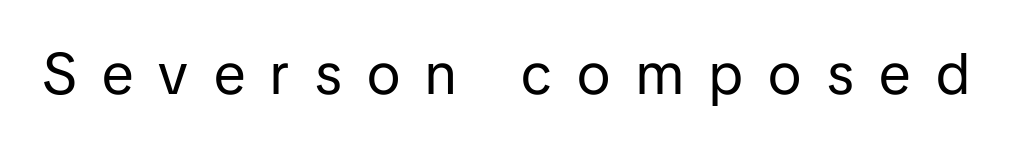
{"serif": "no", "italic": "no", "bold": "no", "weight": "regular", "width": "normal", "stroke_contrast": "low", "x_height": "medium", "monospaced": "no", "underline": "no", "letter_spacing": "wide", "letter_spacing_em": 0.44, "glyph_px": 58}
